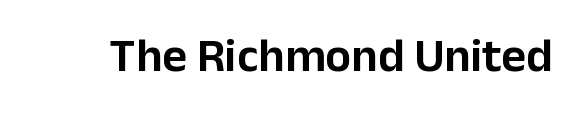
{"serif": "no", "italic": "no", "width": "normal", "stroke_contrast": "low", "x_height": "medium", "monospaced": "no", "underline": "no", "letter_spacing": "normal", "letter_spacing_em": 0.0, "glyph_px": 48}
